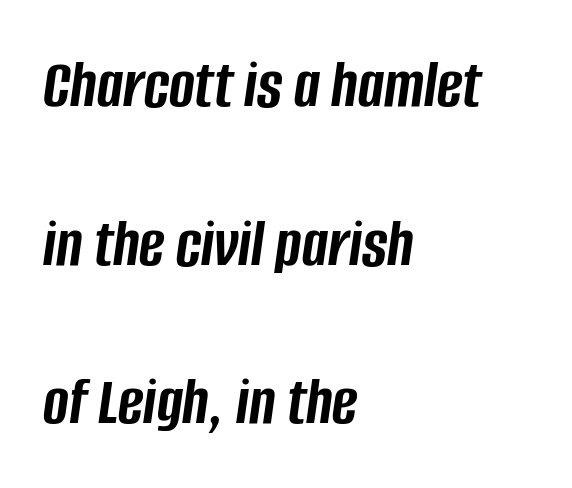
Q: Is the text bold? A: Yes.
Q: Is the text italic (slanted)? A: Yes, it leans right by about 8 degrees.
Q: Is the text underlined? A: No.
Q: How is the paragraph aligned? A: Left-aligned.
Q: Is the spacing between letters normal or unusually wide? A: Normal.
Q: Is the spacing between lines tight, normal or loose? A: Loose.
Q: Width (condensed, normal, or wide)? A: Condensed.
Q: Stroke contrast? A: Low.
Q: x-height? A: Large.
Q: Monospaced? A: No.
